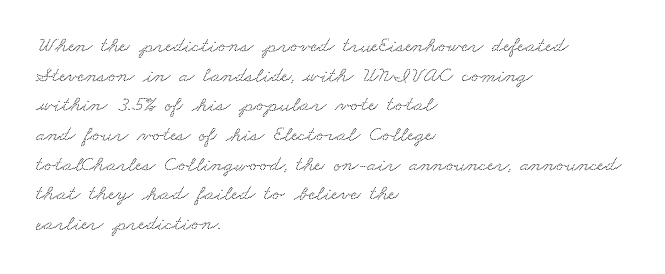
{"underline": "no", "align": "left", "line_spacing": "normal", "line_spacing_ratio": 1.35, "letter_spacing": "normal", "letter_spacing_em": 0.0, "glyph_px": 22}
